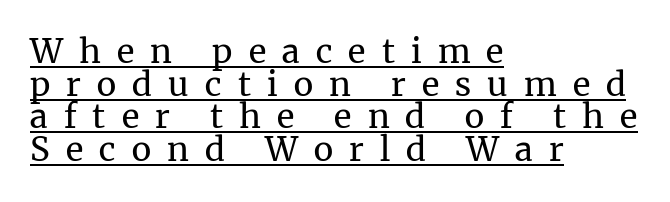
No letter is thick-stroked: the sample isn't bold. When letters stand straight like this, we call the style roman or upright. The glyphs in this specimen are seriffed. This block would grow much taller if given ordinary leading; it's compressed now. The compositor pushed each line to the left boundary. You can see a thin bar hugging the bottom of the glyphs.
